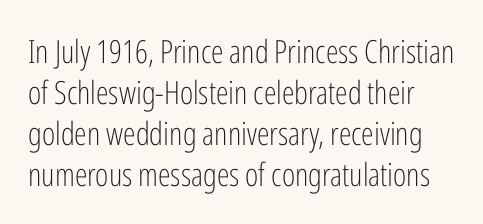
Q: Is the text bold? A: No.
Q: Is the text italic (slanted)? A: No, it is upright.
Q: Is the typeface a serif or a sans-serif typeface? A: Sans-serif.
Q: Is the text underlined? A: No.
Q: Is the spacing between letters normal or unusually wide? A: Normal.
Q: Is the spacing between lines tight, normal or loose? A: Normal.
Q: Width (condensed, normal, or wide)? A: Condensed.
Q: Stroke contrast? A: Low.
Q: x-height? A: Medium.
Q: Monospaced? A: No.
